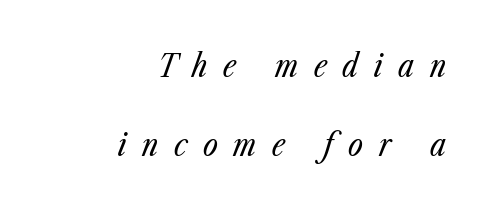
{"italic": "yes", "lean": "right", "slant_degrees": 23, "bold": "no", "weight": "regular", "width": "condensed", "stroke_contrast": "low", "x_height": "medium", "monospaced": "no", "underline": "no", "align": "right", "line_spacing": "loose", "line_spacing_ratio": 2.46, "letter_spacing": "wide", "letter_spacing_em": 0.49, "glyph_px": 32}
